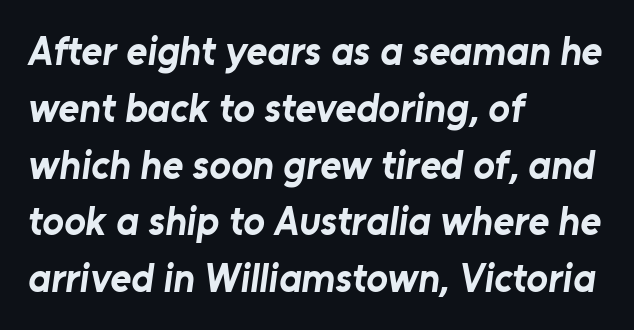
Q: Is the text bold? A: Yes.
Q: Is the typeface a serif or a sans-serif typeface? A: Sans-serif.
Q: Is the text underlined? A: No.
Q: How is the paragraph aligned? A: Left-aligned.
Q: Is the spacing between letters normal or unusually wide? A: Normal.
Q: Is the spacing between lines tight, normal or loose? A: Normal.
Q: Width (condensed, normal, or wide)? A: Normal.
Q: Stroke contrast? A: Low.
Q: x-height? A: Medium.
Q: Monospaced? A: No.
